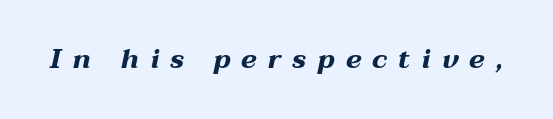
The image shows 27 px bold type, italic (leaning right); set unusually wide letter spacing (+0.41 em), not underlined.
